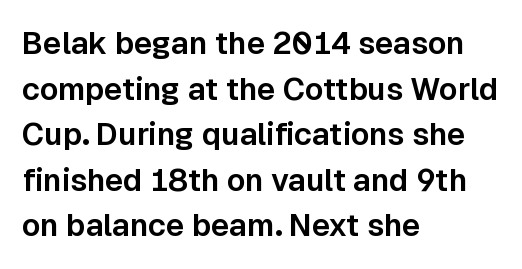
{"serif": "no", "italic": "no", "width": "normal", "stroke_contrast": "low", "x_height": "medium", "monospaced": "no", "underline": "no", "align": "left", "line_spacing": "normal", "line_spacing_ratio": 1.47, "letter_spacing": "normal", "letter_spacing_em": 0.0, "glyph_px": 31}
